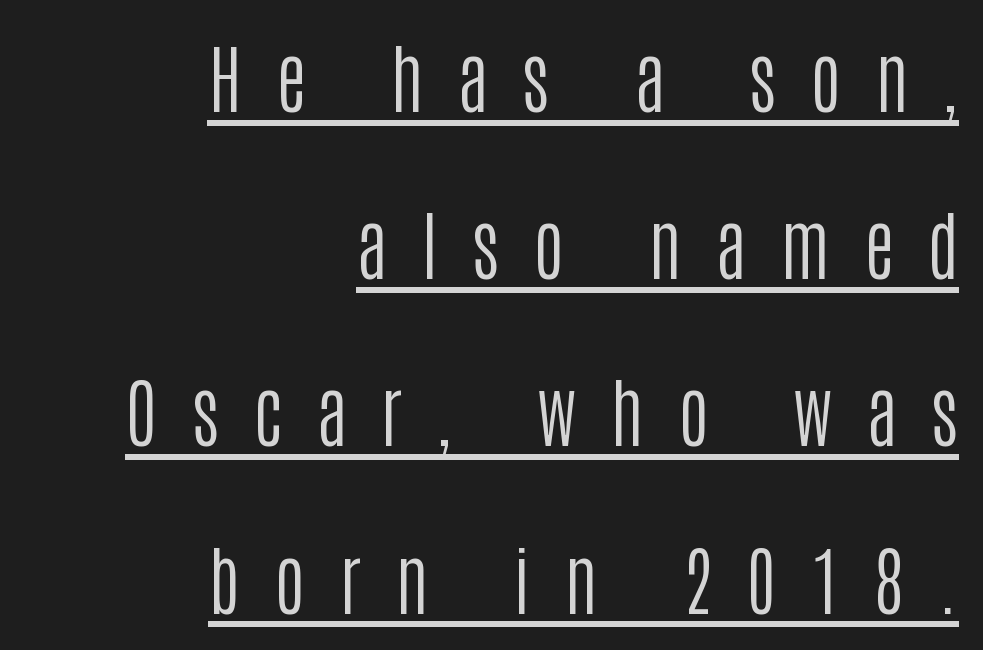
Q: Is the text bold? A: No.
Q: Is the text italic (slanted)? A: No, it is upright.
Q: Is the typeface a serif or a sans-serif typeface? A: Sans-serif.
Q: Is the text underlined? A: Yes.
Q: How is the paragraph aligned? A: Right-aligned.
Q: Is the spacing between letters normal or unusually wide? A: Unusually wide.
Q: Is the spacing between lines tight, normal or loose? A: Loose.
Q: Width (condensed, normal, or wide)? A: Condensed.
Q: Stroke contrast? A: Low.
Q: x-height? A: Large.
Q: Monospaced? A: No.
